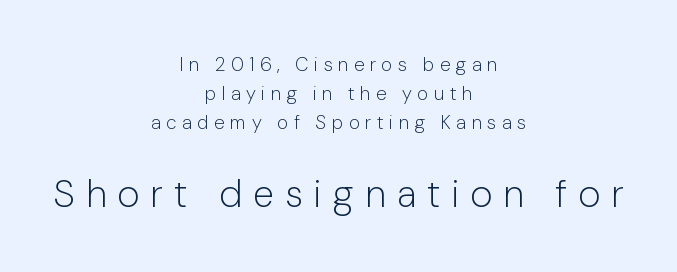
{"serif": "no", "italic": "no", "bold": "no", "weight": "light", "width": "normal", "stroke_contrast": "low", "x_height": "medium", "monospaced": "no", "underline": "no", "align": "center", "line_spacing": "normal", "line_spacing_ratio": 1.52, "letter_spacing": "wide", "letter_spacing_em": 0.29, "larger_block": "second", "size_ratio": 2.0, "glyph_px": 38}
